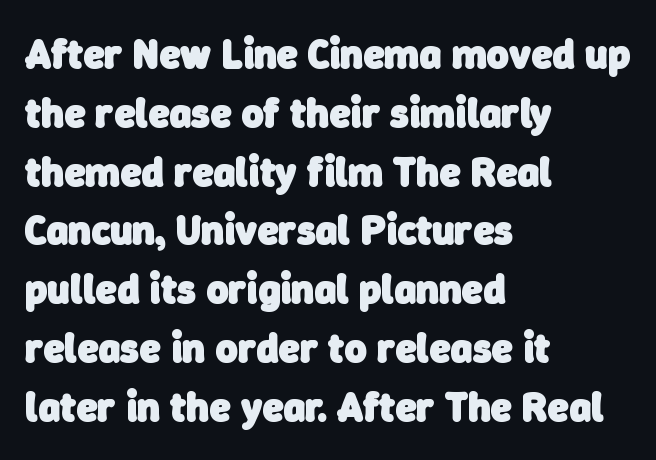
{"serif": "no", "bold": "yes", "weight": "heavy", "width": "normal", "stroke_contrast": "low", "x_height": "medium", "monospaced": "no", "underline": "no", "align": "left", "line_spacing": "normal", "line_spacing_ratio": 1.4, "letter_spacing": "normal", "letter_spacing_em": 0.0, "glyph_px": 42}
